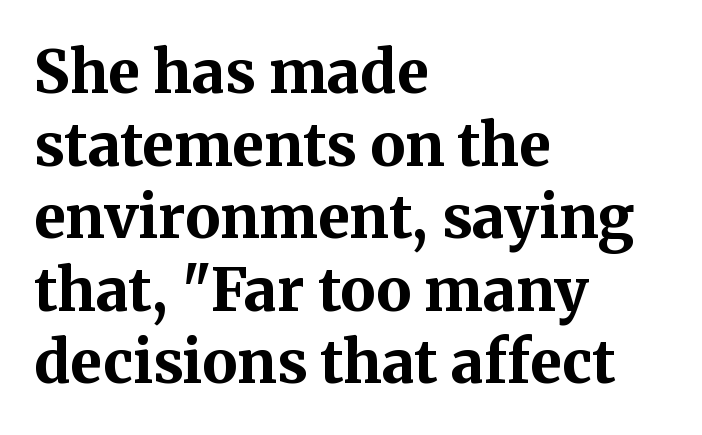
Q: Is the text bold? A: Yes.
Q: Is the text italic (slanted)? A: No, it is upright.
Q: Is the typeface a serif or a sans-serif typeface? A: Serif.
Q: Is the text underlined? A: No.
Q: How is the paragraph aligned? A: Left-aligned.
Q: Is the spacing between letters normal or unusually wide? A: Normal.
Q: Width (condensed, normal, or wide)? A: Normal.
Q: Stroke contrast? A: Medium.
Q: x-height? A: Medium.
Q: Monospaced? A: No.
